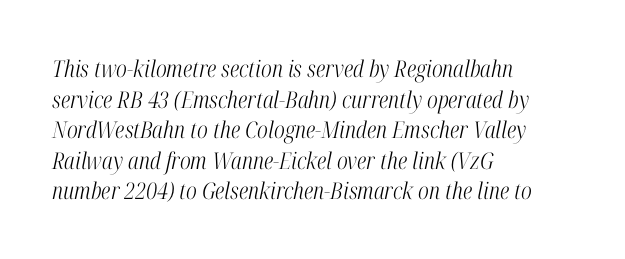
How would I describe the line gaps? Plain and ordinary. Line beginnings align vertically; line endings do not. Designer's note — italics engaged. A clean baseline with only descenders dipping below it. This rendering leaves character spacing at its baseline value.
